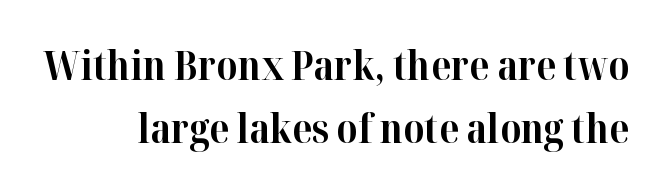
In terms of leading, this rendering sits right in the middle. Spacing verdict: proportional, widths tailored to each character. Beneath every word, the page is bare. The letters stand upright; this is a roman face. Serif or sans? Serif — the stroke terminals have little feet. This rendering leaves character spacing at its baseline value.
